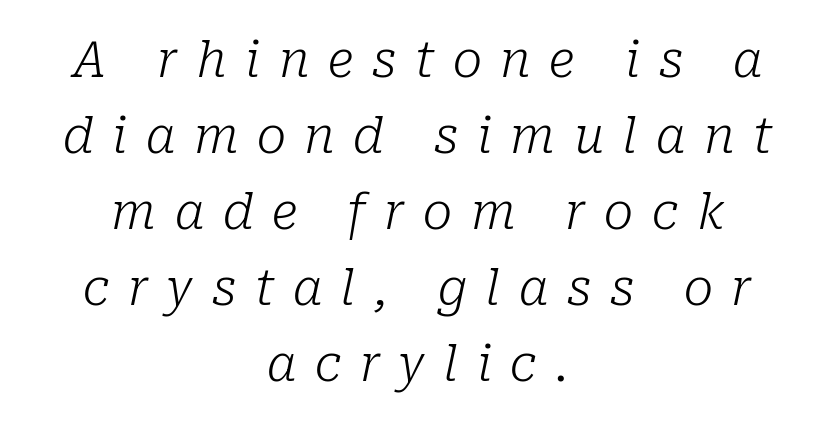
The image shows 49 px light serif type, italic (leaning right); set centered, normal line spacing (1.55x), unusually wide letter spacing (+0.38 em), not underlined; low stroke contrast and a medium x-height.
